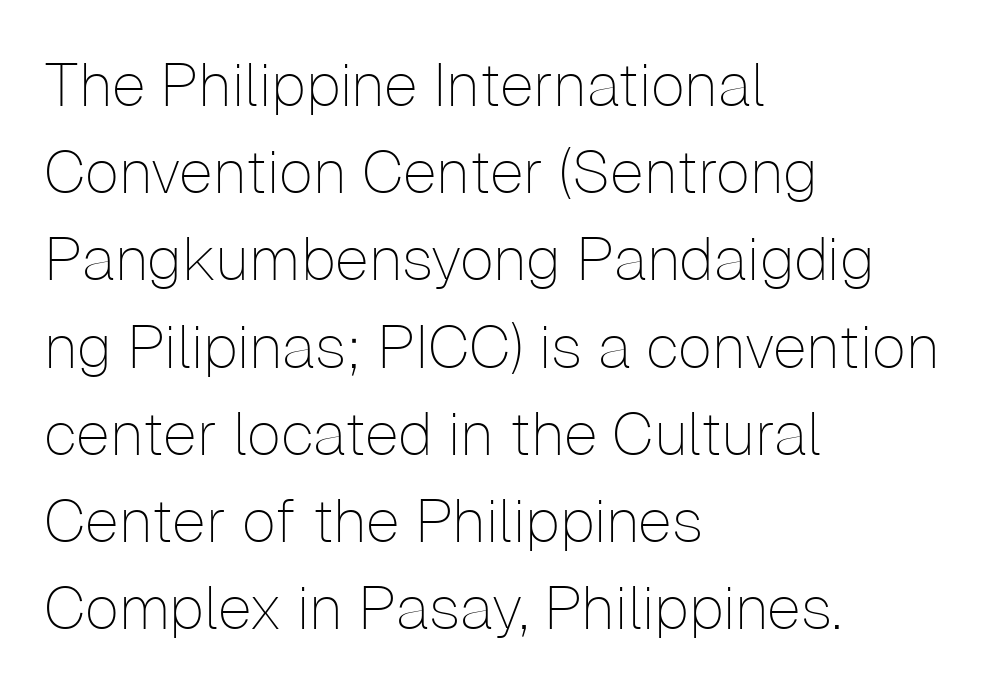
Each letter's strokes conclude bluntly, with no projecting serifs. The foot of each line stays bare and open. Leading matches the norm, producing a regular column. The rendering uses natural spacing where letterforms have individual widths. Does the copy run flush right? No — it runs flush left. Each stroke keeps to a modest, everyday thickness or less.
